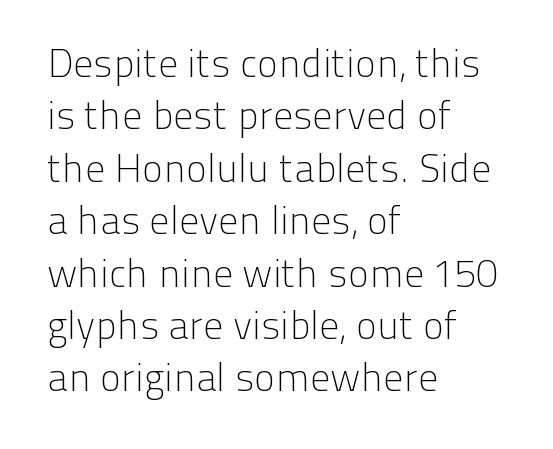
Is the block centered? No — it sits flush against the left margin. Varying glyph widths throughout — classic text-font behaviour. Counters stay open thanks to moderate or lighter strokes. Regular leading. No extra tracking has been applied to these lines.
